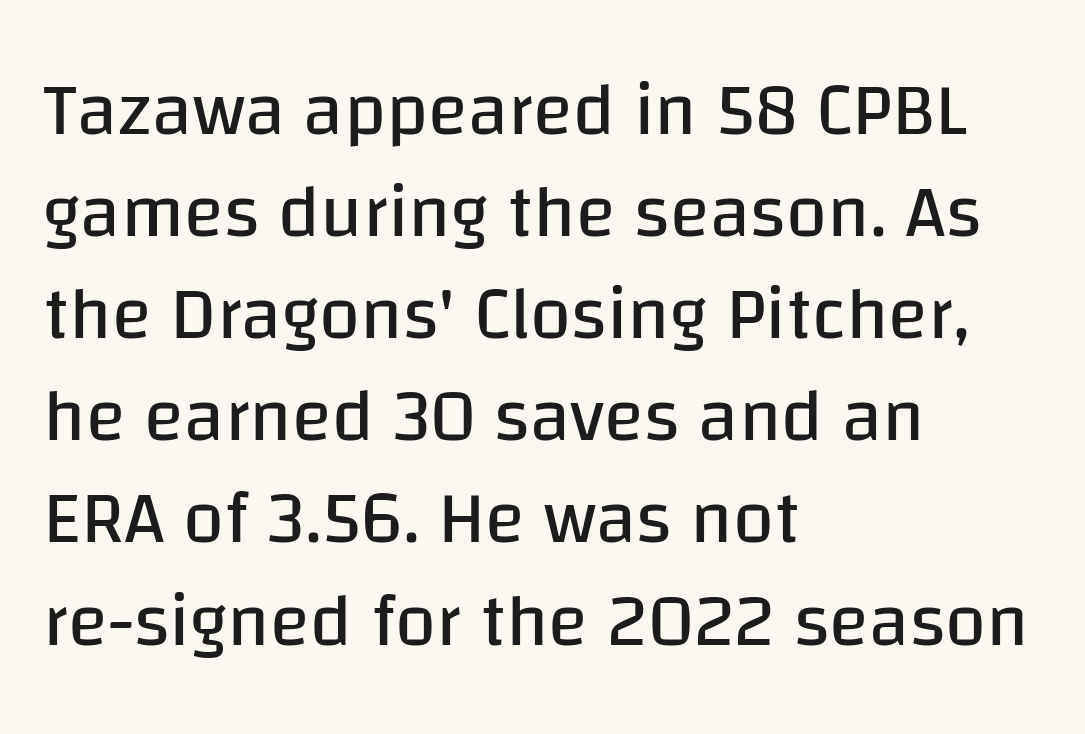
{"serif": "no", "italic": "no", "bold": "no", "weight": "regular", "width": "normal", "stroke_contrast": "low", "x_height": "large", "monospaced": "no", "underline": "no", "align": "left", "line_spacing": "normal", "line_spacing_ratio": 1.38, "letter_spacing": "normal", "letter_spacing_em": 0.0, "glyph_px": 74}
